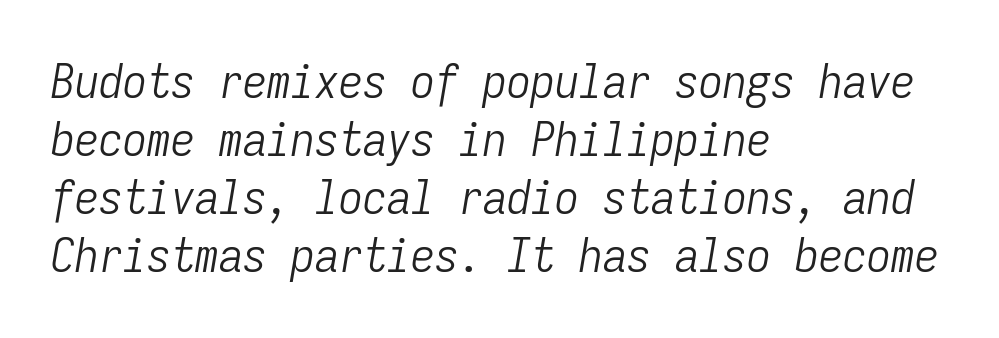
The image shows 48 px light, condensed type, italic (leaning right), monospaced; set left-aligned, line spacing 1.21x, normal letter spacing, not underlined; low stroke contrast and a medium x-height.
